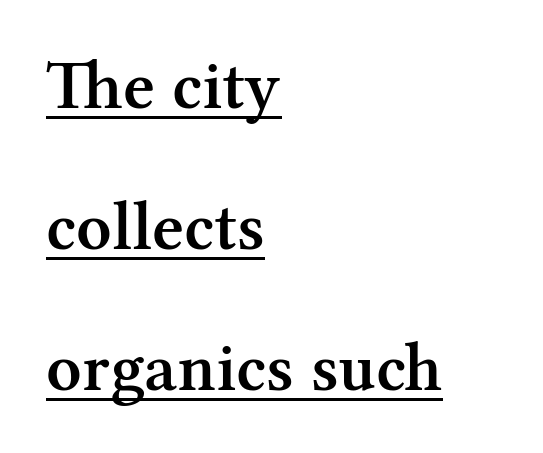
Horizontal bands of white between lines are thick stripes. Students, observe the line beneath the letters — that is underlining. This is roman type, the default non-slanted kind. Weight: semibold (demi). The text was rendered using a seriffed face with decorative stroke endings. Reading down the block, your eye returns to a fixed left position each line.
